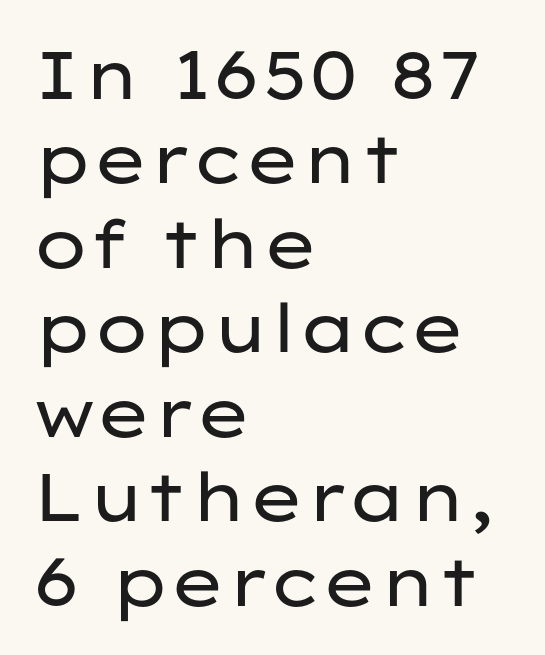
The image shows 67 px regular-weight, wide sans-serif type, upright; set left-aligned, normal line spacing (1.26x), normal letter spacing, not underlined; low stroke contrast and a medium x-height.
